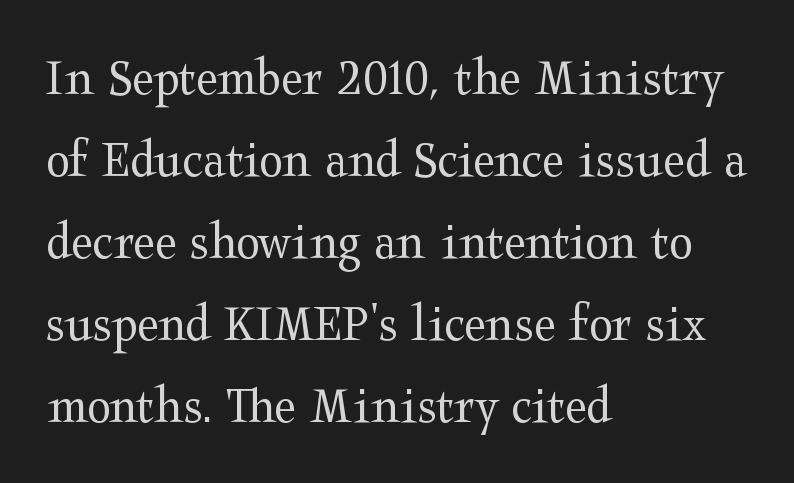
The glyphs are unaccompanied by any horizontal stroke below them. Rendered with straight, roman letterforms. Letterform terminals end in serifs throughout the passage. The compositor pushed each line to the left boundary.
